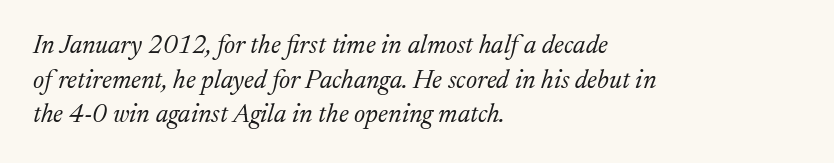
The image shows 26 px text type, italic (leaning right); set left-aligned, normal line spacing (1.33x), normal letter spacing, not underlined.
